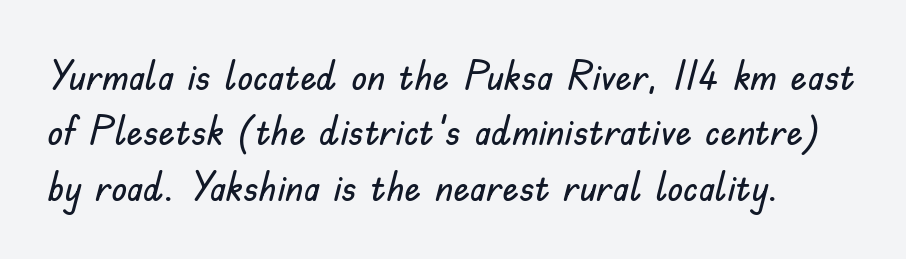
The image shows 41 px sans-serif type; set normal line spacing (1.35x), normal letter spacing, not underlined; low stroke contrast and a small x-height.
